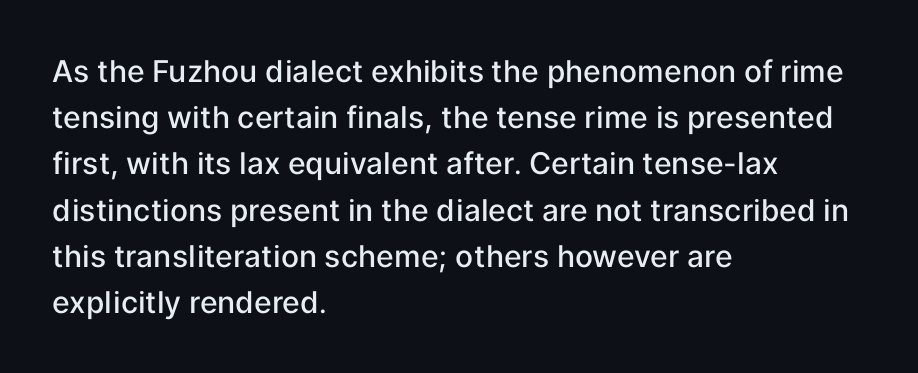
The image shows 30 px semibold sans-serif type, upright; set left-aligned, normal line spacing (1.54x), normal letter spacing, not underlined; low stroke contrast and a medium x-height.
